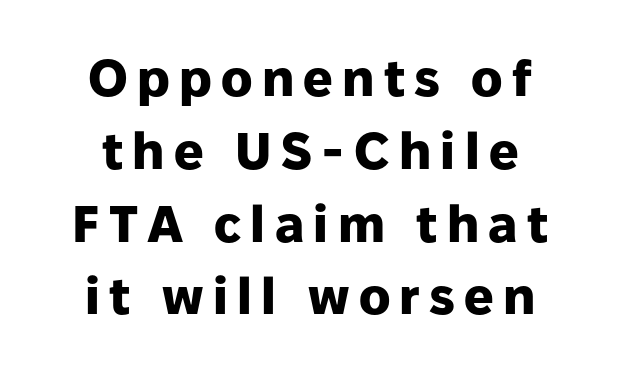
The image shows 52 px heavy sans-serif type, upright; set normal line spacing (1.4x), not underlined; low stroke contrast and a medium x-height.
